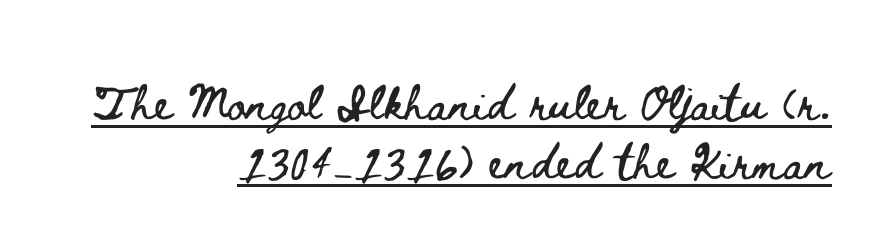
{"width": "wide", "stroke_contrast": "low", "x_height": "small", "monospaced": "no", "underline": "yes", "align": "right", "line_spacing": "normal", "line_spacing_ratio": 1.31, "letter_spacing": "normal", "letter_spacing_em": 0.0, "glyph_px": 45}
